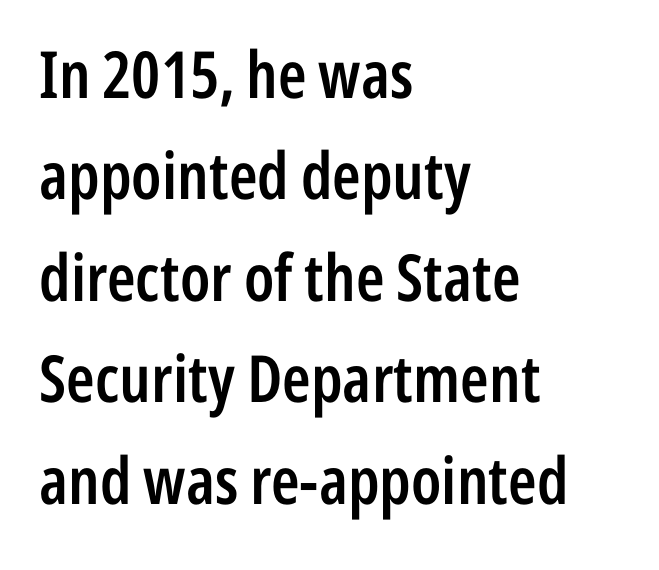
{"serif": "no", "italic": "no", "bold": "semi", "weight": "semibold", "width": "condensed", "stroke_contrast": "low", "x_height": "medium", "monospaced": "no", "underline": "no", "align": "left", "line_spacing": "normal", "line_spacing_ratio": 1.56, "letter_spacing": "normal", "letter_spacing_em": 0.0, "glyph_px": 65}
